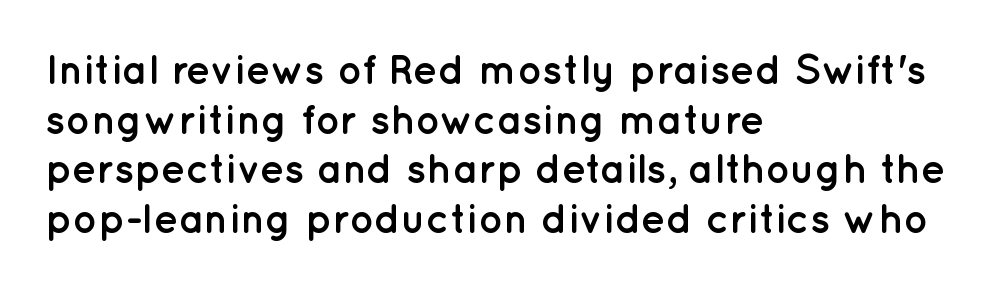
{"serif": "no", "italic": "no", "bold": "yes", "weight": "semibold", "width": "normal", "stroke_contrast": "low", "x_height": "medium", "monospaced": "no", "underline": "no", "align": "left", "line_spacing_ratio": 1.21, "letter_spacing": "normal", "letter_spacing_em": 0.0, "glyph_px": 41}
